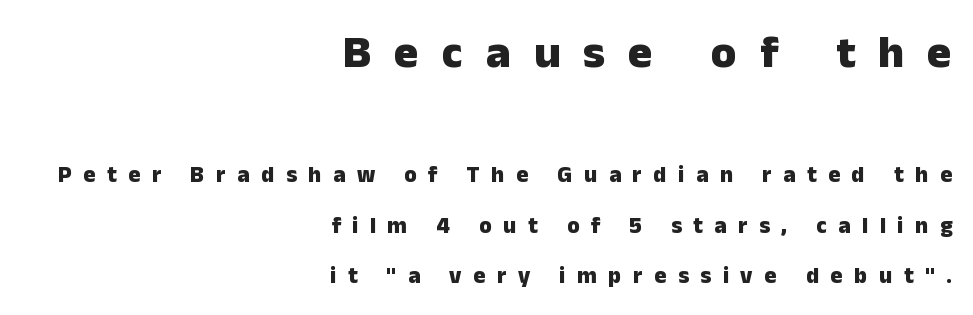
Character widths vary here, with narrow letters taking less room than wide ones. Check the space under the baseline: it is left empty. Does the lettering tilt? It doesn't — this is upright. Its strokes are broad and dark, the hallmark of bold type. Horizontal bands of white between lines are thick stripes.
